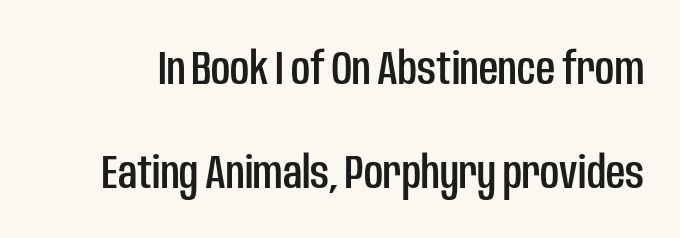
The image shows 47 px condensed sans-serif type, upright; set loose line spacing (2.22x), normal letter spacing, not underlined; low stroke contrast and a large x-height.
